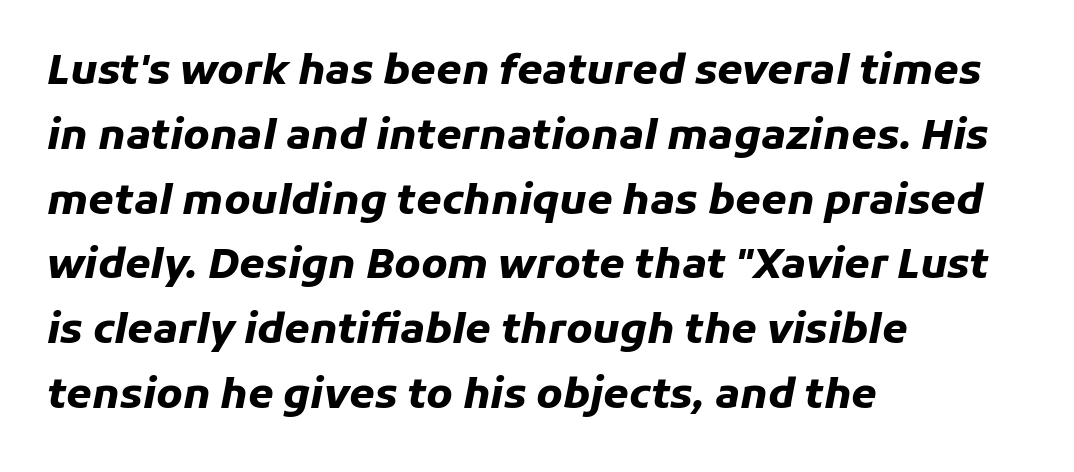
{"italic": "yes", "lean": "right", "slant_degrees": 11, "bold": "yes", "weight": "heavy", "width": "normal", "stroke_contrast": "low", "x_height": "medium", "monospaced": "no", "underline": "no", "align": "left", "line_spacing": "normal", "line_spacing_ratio": 1.58, "letter_spacing": "normal", "letter_spacing_em": 0.0, "glyph_px": 41}
